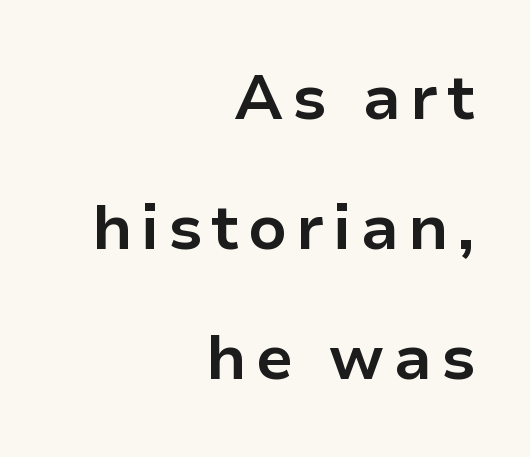
Is this a fixed-width face? No — the glyphs have proportional, varying widths. The letters stand straight up with perfectly vertical stems. Casual observation: everything's shoved over to the right. Notice how thick the strokes are: this is what a full bold looks like. Nothing sits at the stroke ends, so this counts as sans-serif.
